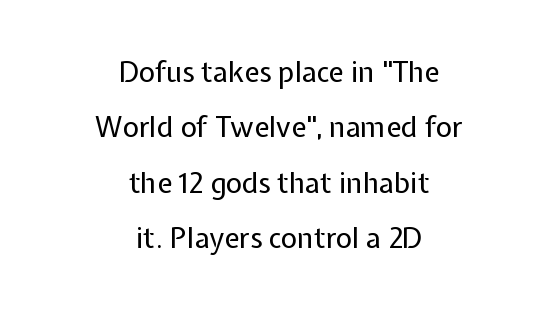
Q: Is the text bold? A: No.
Q: Is the text italic (slanted)? A: No, it is upright.
Q: Is the typeface a serif or a sans-serif typeface? A: Sans-serif.
Q: Is the text underlined? A: No.
Q: How is the paragraph aligned? A: Centered.
Q: Is the spacing between letters normal or unusually wide? A: Normal.
Q: Is the spacing between lines tight, normal or loose? A: Loose.
Q: Width (condensed, normal, or wide)? A: Normal.
Q: Stroke contrast? A: Low.
Q: x-height? A: Medium.
Q: Monospaced? A: No.
